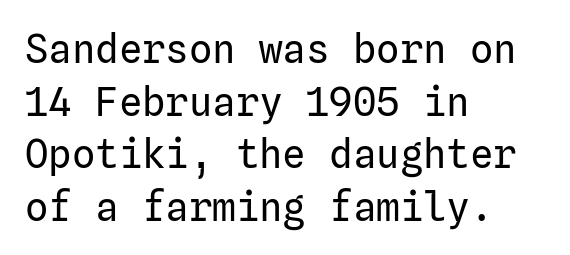
There is no visible air inserted between adjacent glyphs. A quiet, ordinary-to-light weight characterises the typeface. The passage shown stacks its lines at a standard gap. The typeface chosen for these lines omits serifs.
